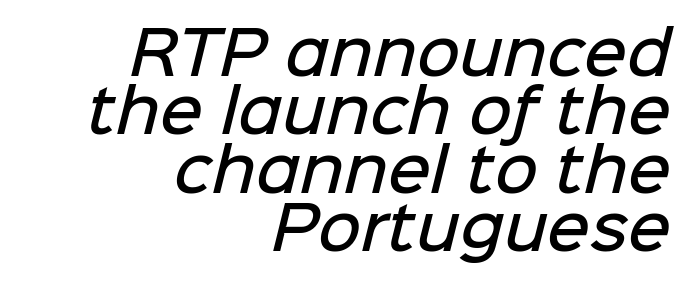
The image shows 59 px semibold sans-serif type; set right-aligned, tight line spacing (0.99x), normal letter spacing, not underlined; low stroke contrast and a medium x-height.
